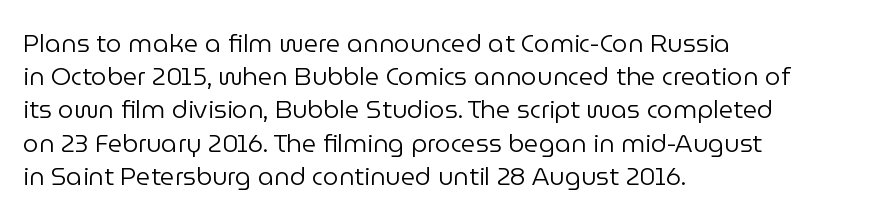
Q: Is the text bold? A: No.
Q: Is the text italic (slanted)? A: No, it is upright.
Q: Is the text underlined? A: No.
Q: How is the paragraph aligned? A: Left-aligned.
Q: Is the spacing between letters normal or unusually wide? A: Normal.
Q: Is the spacing between lines tight, normal or loose? A: Normal.
